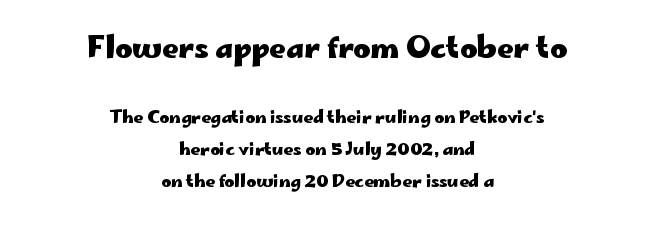
Q: Is the text bold? A: Yes.
Q: Is the text italic (slanted)? A: No, it is upright.
Q: Is the typeface a serif or a sans-serif typeface? A: Sans-serif.
Q: Is the text underlined? A: No.
Q: How is the paragraph aligned? A: Centered.
Q: Is the spacing between letters normal or unusually wide? A: Normal.
Q: Which block of text is set in a larger size, the first (top) or the second (bottom)? A: The first (top) one.
Q: Width (condensed, normal, or wide)? A: Wide.
Q: Stroke contrast? A: Low.
Q: x-height? A: Small.
Q: Monospaced? A: No.
